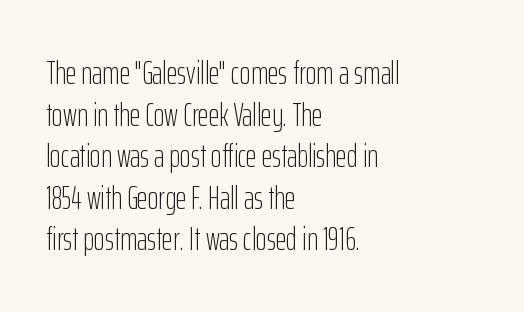
{"serif": "no", "italic": "no", "bold": "no", "weight": "light", "width": "condensed", "stroke_contrast": "low", "x_height": "medium", "monospaced": "no", "underline": "no", "align": "left", "line_spacing": "normal", "line_spacing_ratio": 1.26, "letter_spacing": "normal", "letter_spacing_em": 0.0, "glyph_px": 33}
